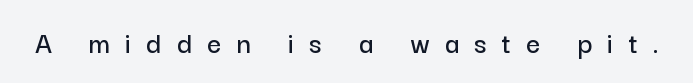
{"serif": "no", "italic": "no", "width": "normal", "stroke_contrast": "low", "x_height": "medium", "monospaced": "no", "underline": "no", "letter_spacing": "wide", "letter_spacing_em": 0.49, "glyph_px": 31}
